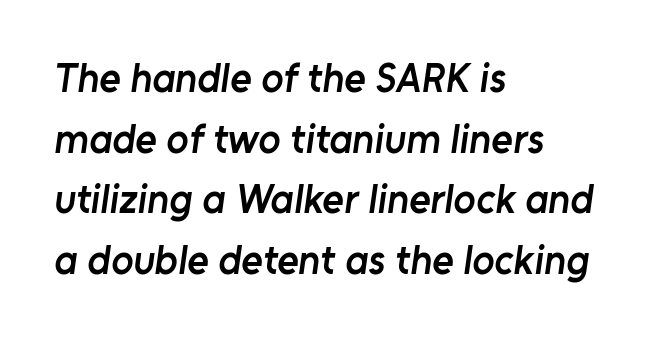
{"serif": "no", "bold": "semi", "weight": "semibold", "width": "normal", "stroke_contrast": "low", "x_height": "medium", "monospaced": "no", "underline": "no", "align": "left", "line_spacing": "normal", "line_spacing_ratio": 1.48, "letter_spacing": "normal", "letter_spacing_em": 0.0, "glyph_px": 41}
